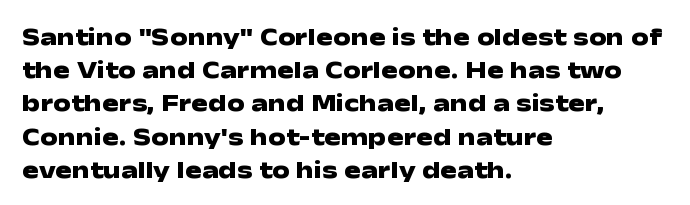
The image shows 25 px bold type, upright; set left-aligned, normal line spacing (1.33x), normal letter spacing, not underlined.
